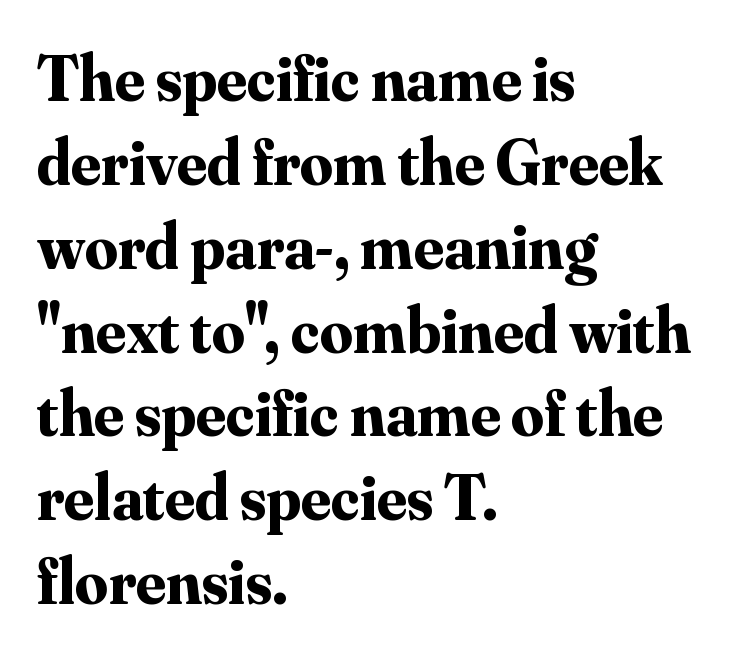
Where is the straight margin? On the left. Each row of text sits above clean, open space. This sample keeps an unexceptional amount of space between lines. Unlike a clean sans, this face finishes its strokes with serifs. Strong, thick strokes mark this as bold type.
